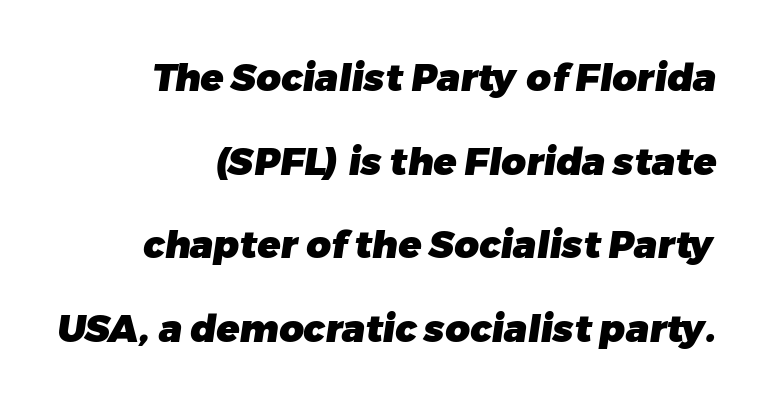
Q: Is the text bold? A: Yes.
Q: Is the typeface a serif or a sans-serif typeface? A: Sans-serif.
Q: Is the text underlined? A: No.
Q: How is the paragraph aligned? A: Right-aligned.
Q: Is the spacing between letters normal or unusually wide? A: Normal.
Q: Is the spacing between lines tight, normal or loose? A: Loose.
Q: Width (condensed, normal, or wide)? A: Normal.
Q: Stroke contrast? A: Low.
Q: x-height? A: Medium.
Q: Monospaced? A: No.
